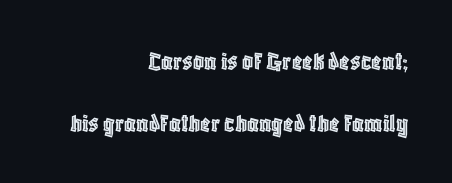
Q: Is the text italic (slanted)? A: No, it is upright.
Q: Is the text underlined? A: No.
Q: How is the paragraph aligned? A: Right-aligned.
Q: Is the spacing between letters normal or unusually wide? A: Normal.
Q: Is the spacing between lines tight, normal or loose? A: Loose.
